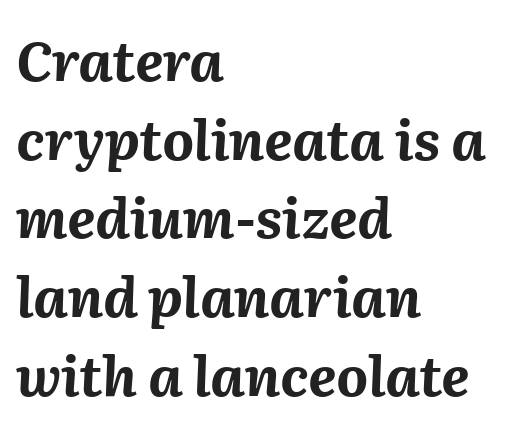
The glyphs are unaccompanied by any horizontal stroke below them. The passage shown is typed in a proportional face where columns would drift. The sample has been set heavy, in full bold. Students, observe: this is what conventionally led text looks like. Looking at the ascenders, they clearly lean. Nobody touched the tracking dial on this one.
